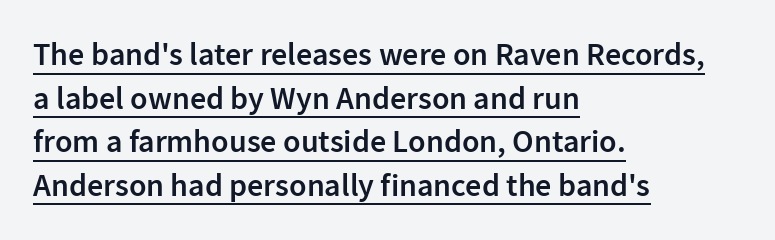
The image shows 32 px semibold sans-serif type, upright; set left-aligned, normal line spacing (1.36x), normal letter spacing, underlined; low stroke contrast and a medium x-height.
